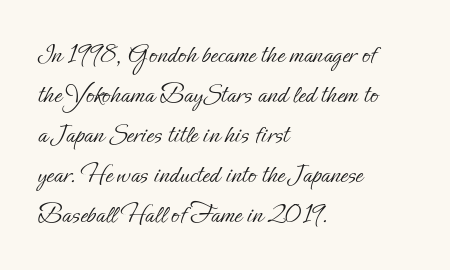
The image shows 27 px text type; set left-aligned, normal line spacing (1.48x), normal letter spacing, not underlined.
